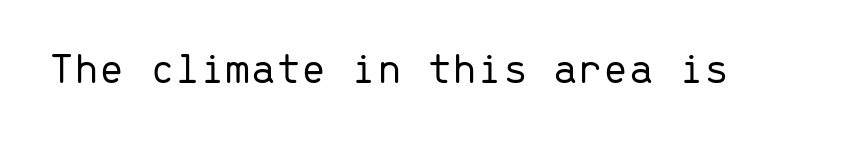
The image shows 45 px light sans-serif type, upright, monospaced; set normal letter spacing, not underlined; low stroke contrast and a medium x-height.
